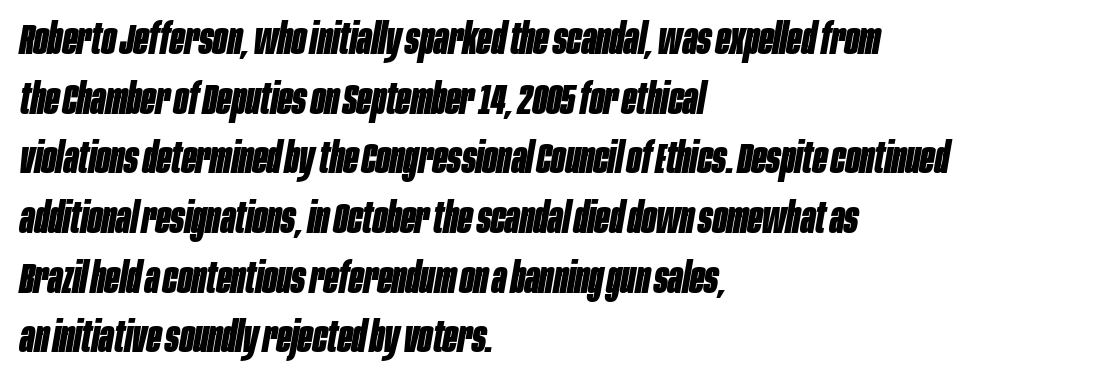
This block has exactly the height ordinary leading produces. Tracking value appears to be zero — textbook default spacing. Bold? Absolutely — the strokes are thick and heavy. Do the characters align in a grid? No, the font is proportional. It's the slanting kind of type. Underlining? Definitely not there.
